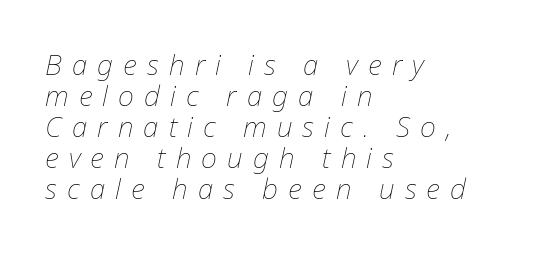
Looks like regular typesetting: each glyph gets only the width it needs. Leading is clearly below the norm, producing a dense column. The compositor pushed each line to the left boundary. These lines have a slow, spaced-out rhythm from letter to letter. Heft: none added — not bold.
